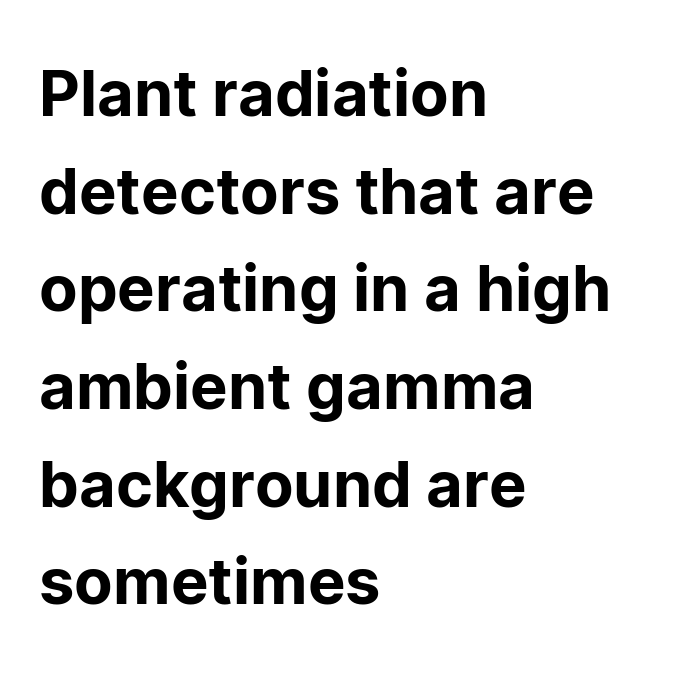
Q: Is the text italic (slanted)? A: No, it is upright.
Q: Is the typeface a serif or a sans-serif typeface? A: Sans-serif.
Q: Is the text underlined? A: No.
Q: How is the paragraph aligned? A: Left-aligned.
Q: Is the spacing between letters normal or unusually wide? A: Normal.
Q: Is the spacing between lines tight, normal or loose? A: Normal.
Q: Width (condensed, normal, or wide)? A: Normal.
Q: Stroke contrast? A: Low.
Q: x-height? A: Medium.
Q: Monospaced? A: No.
